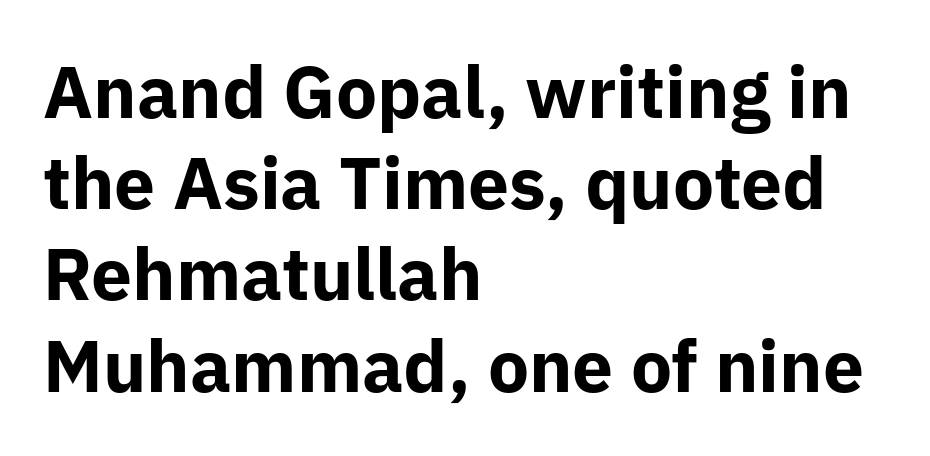
{"serif": "no", "italic": "no", "bold": "yes", "weight": "bold", "width": "normal", "stroke_contrast": "low", "x_height": "medium", "monospaced": "no", "underline": "no", "align": "left", "line_spacing": "normal", "line_spacing_ratio": 1.25, "letter_spacing": "normal", "letter_spacing_em": 0.0, "glyph_px": 73}
